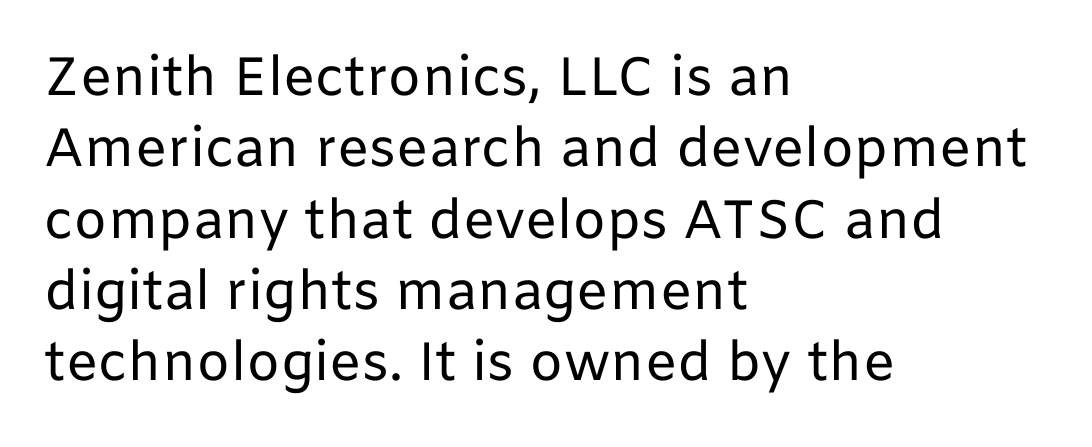
The image shows 54 px regular-weight sans-serif type, upright; set left-aligned, normal line spacing (1.32x), normal letter spacing, not underlined; low stroke contrast and a medium x-height.
